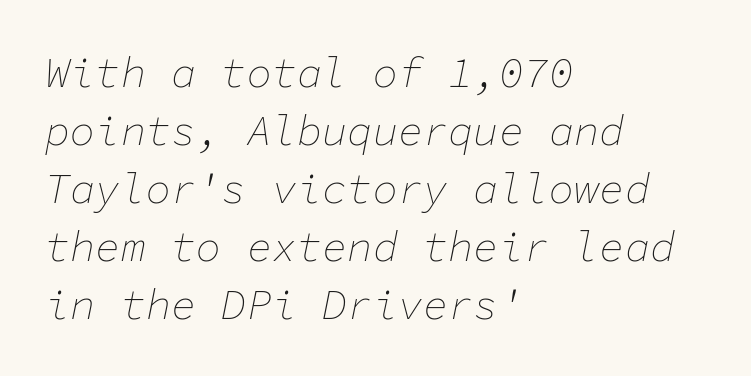
The image shows 42 px thin type, italic (leaning right), monospaced; set left-aligned, normal line spacing (1.38x), normal letter spacing, not underlined; low stroke contrast and a medium x-height.
